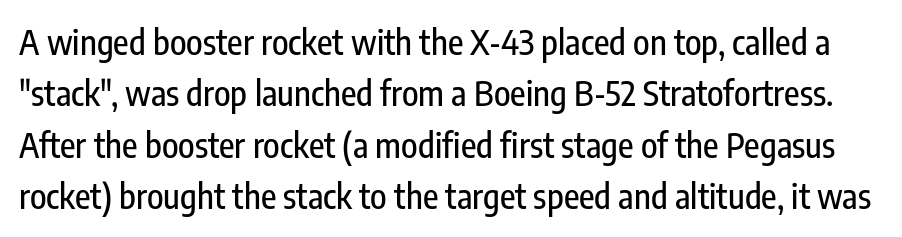
The image shows 34 px condensed sans-serif type, upright; set normal line spacing (1.51x), normal letter spacing, not underlined; low stroke contrast and a medium x-height.
